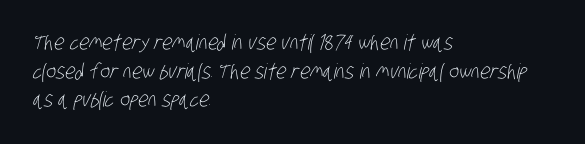
Q: Is the text bold? A: No.
Q: Is the text underlined? A: No.
Q: How is the paragraph aligned? A: Left-aligned.
Q: Is the spacing between letters normal or unusually wide? A: Normal.
Q: Is the spacing between lines tight, normal or loose? A: Normal.
